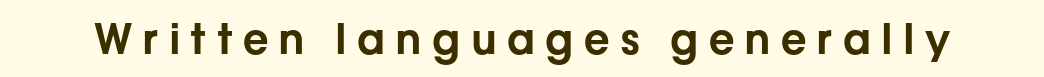
In terms of letterform style, serifs are entirely absent. The face used here is rendered with a markedly widened letterfit. Unmarked baselines from the first word to the last. Note the varied advance widths — an 'i' is clearly narrower than an 'm'.
